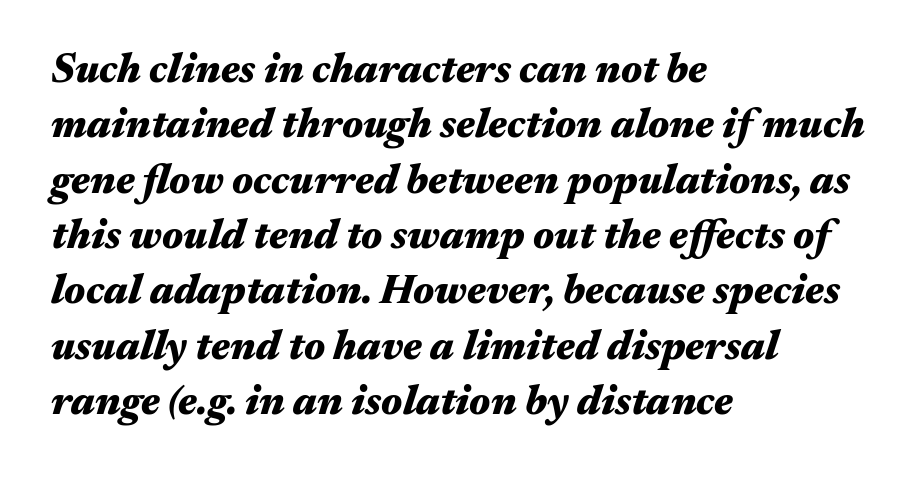
Q: Is the text bold? A: Yes.
Q: Is the text italic (slanted)? A: Yes, it leans right by about 17 degrees.
Q: Is the text underlined? A: No.
Q: How is the paragraph aligned? A: Left-aligned.
Q: Is the spacing between letters normal or unusually wide? A: Normal.
Q: Is the spacing between lines tight, normal or loose? A: Normal.
Q: Width (condensed, normal, or wide)? A: Wide.
Q: Stroke contrast? A: Medium.
Q: x-height? A: Medium.
Q: Monospaced? A: No.
